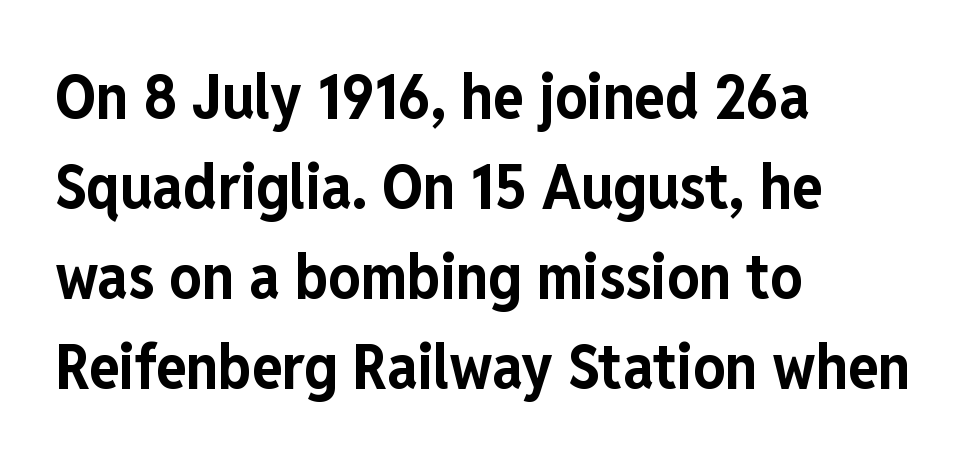
Q: Is the text bold? A: Yes.
Q: Is the text italic (slanted)? A: No, it is upright.
Q: Is the typeface a serif or a sans-serif typeface? A: Sans-serif.
Q: Is the text underlined? A: No.
Q: How is the paragraph aligned? A: Left-aligned.
Q: Is the spacing between letters normal or unusually wide? A: Normal.
Q: Is the spacing between lines tight, normal or loose? A: Normal.
Q: Width (condensed, normal, or wide)? A: Condensed.
Q: Stroke contrast? A: Low.
Q: x-height? A: Medium.
Q: Monospaced? A: No.
